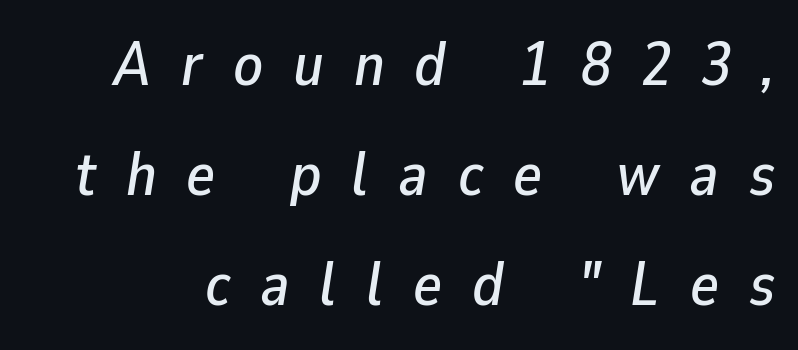
The image shows 61 px text type, italic (leaning right); set line spacing 1.8x, unusually wide letter spacing (+0.49 em), not underlined; low stroke contrast and a medium x-height.
